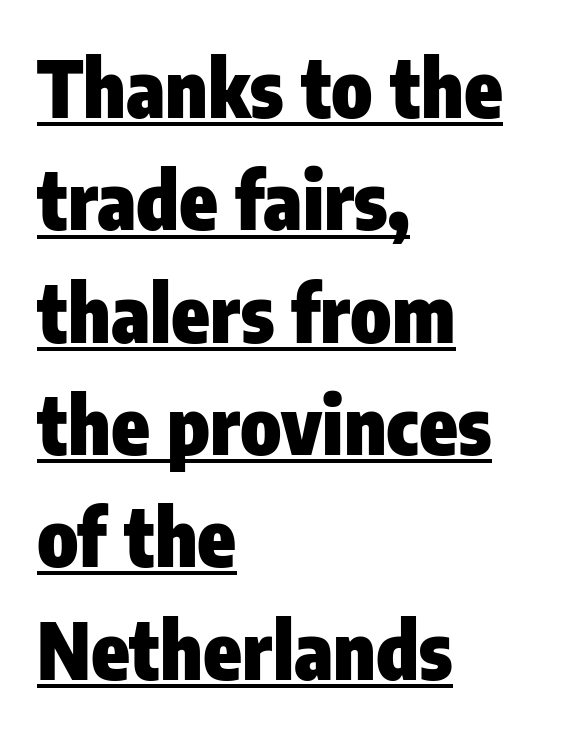
Q: Is the text bold? A: Yes.
Q: Is the text italic (slanted)? A: No, it is upright.
Q: Is the typeface a serif or a sans-serif typeface? A: Sans-serif.
Q: Is the text underlined? A: Yes.
Q: How is the paragraph aligned? A: Left-aligned.
Q: Is the spacing between letters normal or unusually wide? A: Normal.
Q: Is the spacing between lines tight, normal or loose? A: Normal.
Q: Width (condensed, normal, or wide)? A: Condensed.
Q: Stroke contrast? A: Low.
Q: x-height? A: Medium.
Q: Monospaced? A: No.
